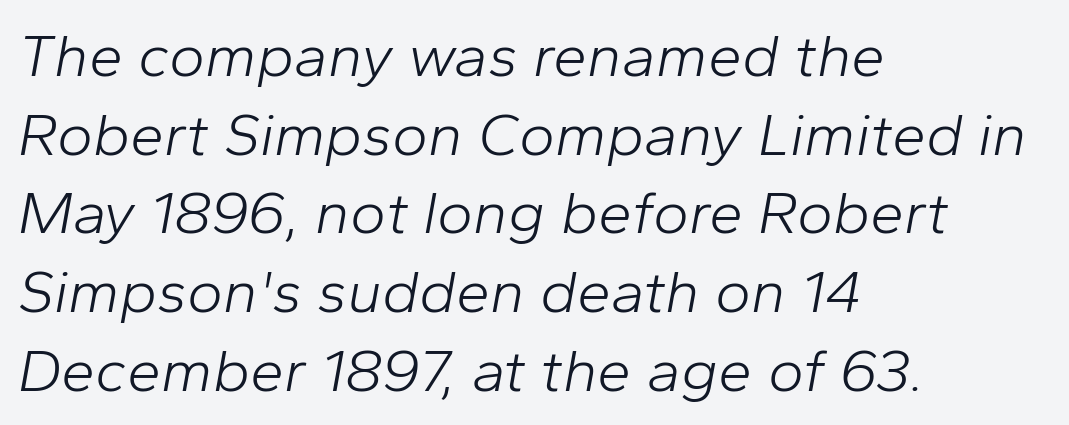
Q: Is the text bold? A: No.
Q: Is the text italic (slanted)? A: Yes, it leans right by about 10 degrees.
Q: Is the text underlined? A: No.
Q: How is the paragraph aligned? A: Left-aligned.
Q: Is the spacing between letters normal or unusually wide? A: Normal.
Q: Is the spacing between lines tight, normal or loose? A: Normal.
Q: Width (condensed, normal, or wide)? A: Normal.
Q: Stroke contrast? A: Low.
Q: x-height? A: Medium.
Q: Monospaced? A: No.
